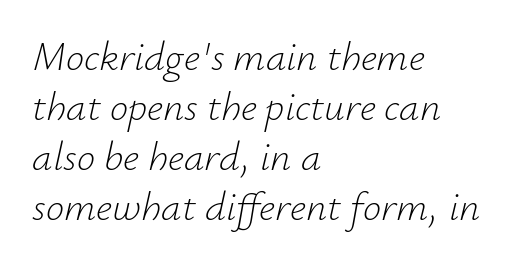
The image shows 41 px light type, italic (leaning right); set left-aligned, line spacing 1.22x, normal letter spacing, not underlined; low stroke contrast and a small x-height.
